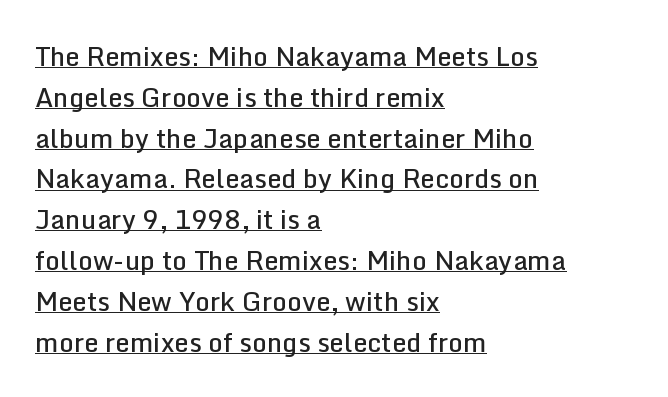
The image shows 26 px text type, upright; set left-aligned, normal line spacing (1.57x), normal letter spacing, underlined.
